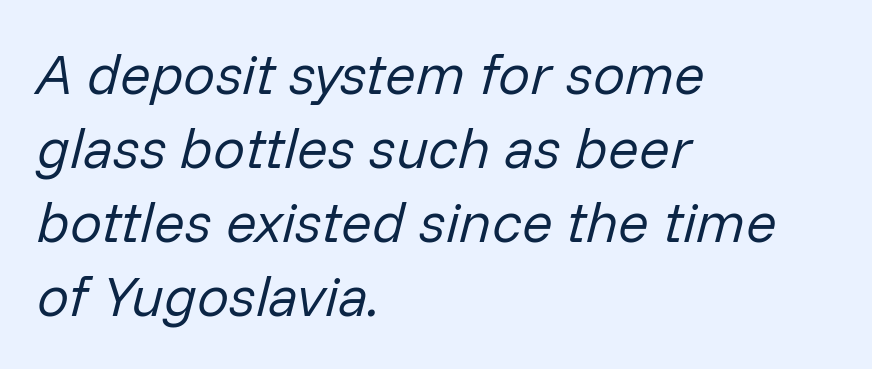
Q: Is the text bold? A: No.
Q: Is the text italic (slanted)? A: Yes, it leans right by about 14 degrees.
Q: Is the text underlined? A: No.
Q: How is the paragraph aligned? A: Left-aligned.
Q: Is the spacing between letters normal or unusually wide? A: Normal.
Q: Is the spacing between lines tight, normal or loose? A: Normal.
Q: Width (condensed, normal, or wide)? A: Normal.
Q: Stroke contrast? A: Low.
Q: x-height? A: Medium.
Q: Monospaced? A: No.
